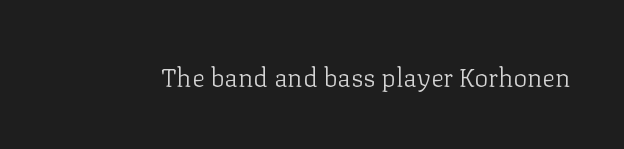
{"italic": "no", "bold": "no", "underline": "no", "letter_spacing": "normal", "letter_spacing_em": 0.0, "glyph_px": 26}
